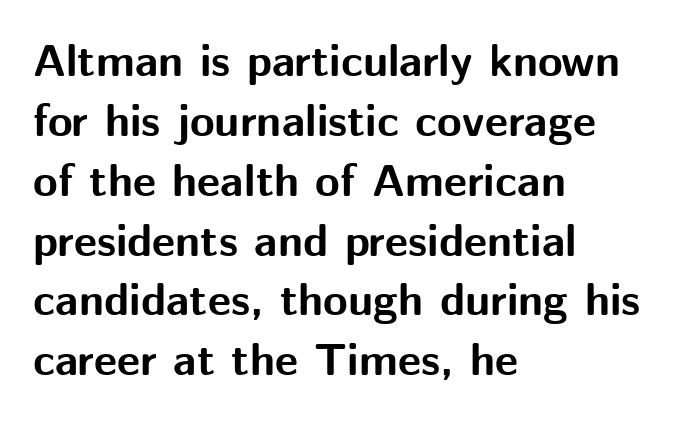
Q: Is the text bold? A: Yes.
Q: Is the text italic (slanted)? A: No, it is upright.
Q: Is the typeface a serif or a sans-serif typeface? A: Sans-serif.
Q: Is the text underlined? A: No.
Q: How is the paragraph aligned? A: Left-aligned.
Q: Is the spacing between letters normal or unusually wide? A: Normal.
Q: Is the spacing between lines tight, normal or loose? A: Normal.
Q: Width (condensed, normal, or wide)? A: Normal.
Q: Stroke contrast? A: Medium.
Q: x-height? A: Medium.
Q: Monospaced? A: No.
